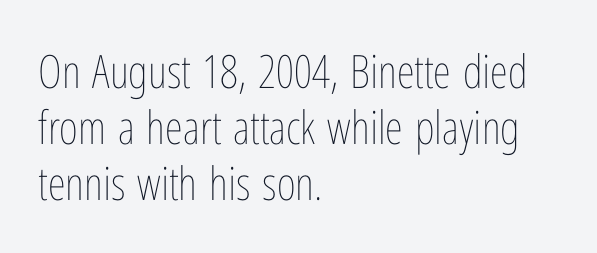
Q: Is the text bold? A: No.
Q: Is the text italic (slanted)? A: No, it is upright.
Q: Is the text underlined? A: No.
Q: How is the paragraph aligned? A: Left-aligned.
Q: Is the spacing between letters normal or unusually wide? A: Normal.
Q: Width (condensed, normal, or wide)? A: Condensed.
Q: Stroke contrast? A: Low.
Q: x-height? A: Medium.
Q: Monospaced? A: No.
